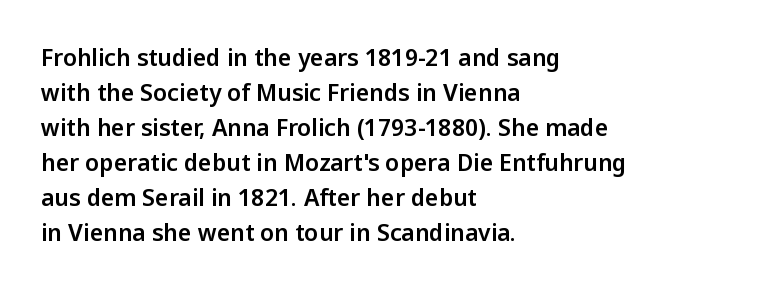
Q: Is the text italic (slanted)? A: No, it is upright.
Q: Is the text underlined? A: No.
Q: How is the paragraph aligned? A: Left-aligned.
Q: Is the spacing between letters normal or unusually wide? A: Normal.
Q: Is the spacing between lines tight, normal or loose? A: Normal.
